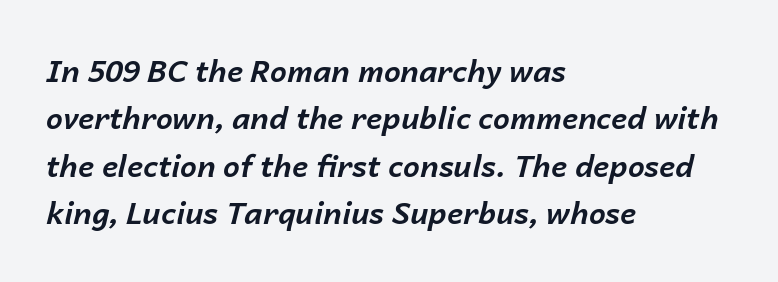
Strokes here are thick enough to call this a true bold. The passage shown has conventional tracking throughout. Beneath every word, the page is bare. These lines stack with their left ends in a neat column.
